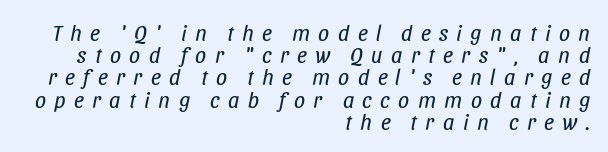
The image shows 22 px text type, italic (leaning right); set right-aligned, tight line spacing (1.01x), unusually wide letter spacing (+0.38 em), not underlined.
